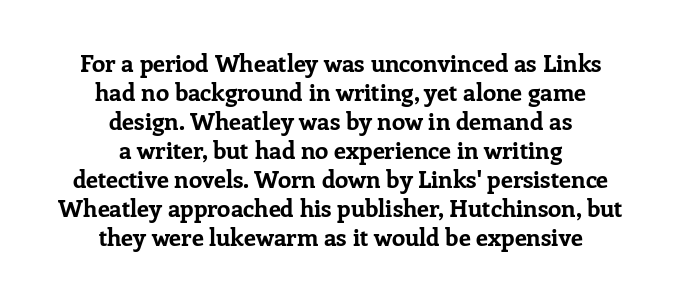
The image shows 24 px bold type, upright; set centered, line spacing 1.21x, normal letter spacing, not underlined.
